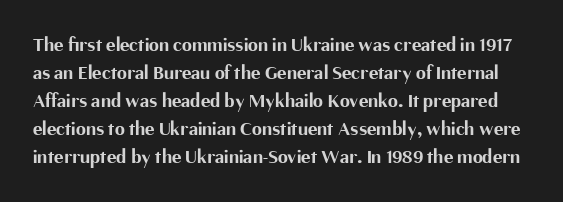
Q: Is the text bold? A: Yes.
Q: Is the text italic (slanted)? A: No, it is upright.
Q: Is the text underlined? A: No.
Q: Is the spacing between letters normal or unusually wide? A: Normal.
Q: Is the spacing between lines tight, normal or loose? A: Normal.
